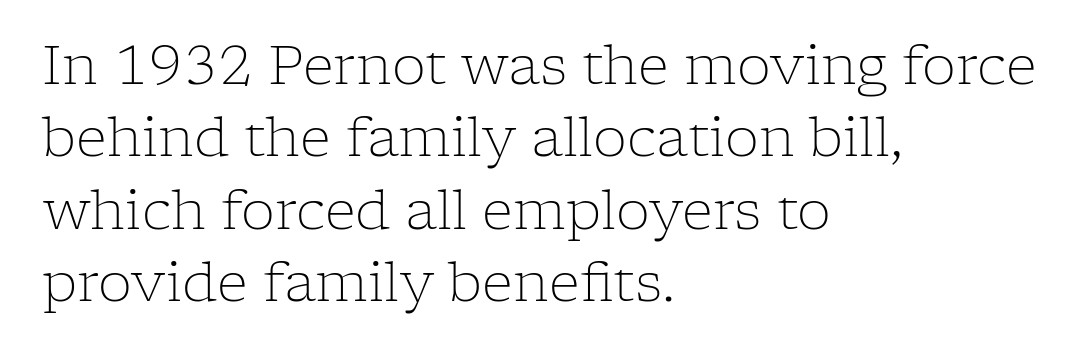
The image shows 54 px light serif type, upright; set left-aligned, normal line spacing (1.34x), normal letter spacing, not underlined; low stroke contrast and a medium x-height.
